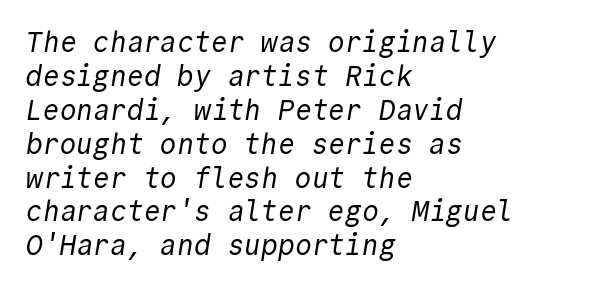
{"serif": "no", "bold": "no", "weight": "regular", "width": "normal", "x_height": "medium", "monospaced": "yes", "underline": "no", "align": "left", "line_spacing_ratio": 1.21, "letter_spacing": "normal", "letter_spacing_em": 0.0, "glyph_px": 28}
